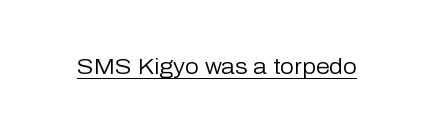
Q: Is the text bold? A: No.
Q: Is the text italic (slanted)? A: No, it is upright.
Q: Is the text underlined? A: Yes.
Q: Is the spacing between letters normal or unusually wide? A: Normal.
